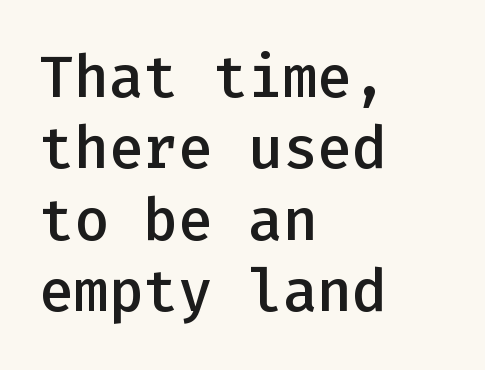
Each letter, wide or thin by design, is forced into the same width here. These words are printed semibold, heavier than regular yet not bold. The rendering keeps characters at their native spacing. The foot of each line stays bare and open. This is the regular roman posture of the typeface.
